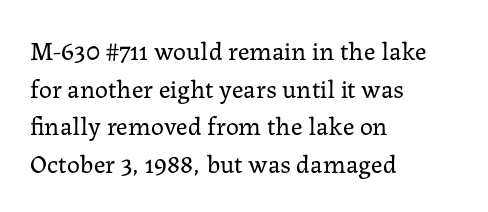
The image shows 26 px text type, upright; set left-aligned, normal line spacing (1.45x), normal letter spacing, not underlined.
